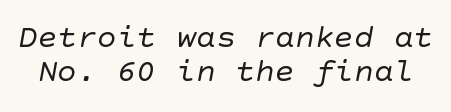
Q: Is the text bold? A: No.
Q: Is the typeface a serif or a sans-serif typeface? A: Sans-serif.
Q: Is the text underlined? A: No.
Q: Is the spacing between letters normal or unusually wide? A: Normal.
Q: Is the spacing between lines tight, normal or loose? A: Tight.
Q: Width (condensed, normal, or wide)? A: Normal.
Q: Stroke contrast? A: Low.
Q: x-height? A: Large.
